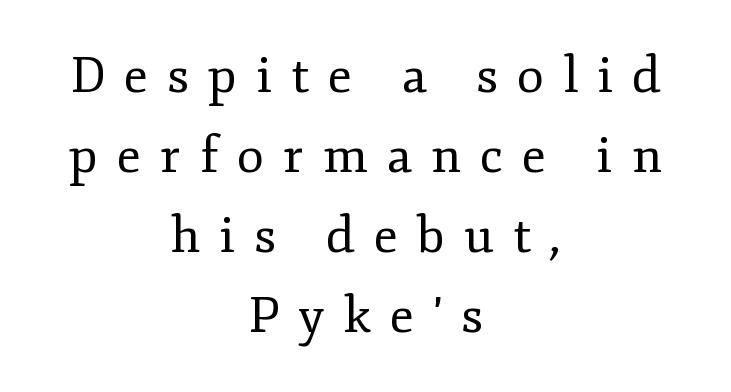
{"serif": "yes", "italic": "no", "bold": "no", "weight": "regular", "width": "normal", "stroke_contrast": "low", "x_height": "small", "monospaced": "no", "underline": "no", "align": "center", "line_spacing": "normal", "line_spacing_ratio": 1.6, "letter_spacing": "wide", "letter_spacing_em": 0.38, "glyph_px": 50}
